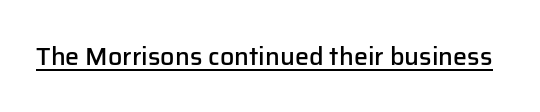
{"italic": "no", "bold": "semi", "underline": "yes", "letter_spacing": "normal", "letter_spacing_em": 0.0, "glyph_px": 25}
